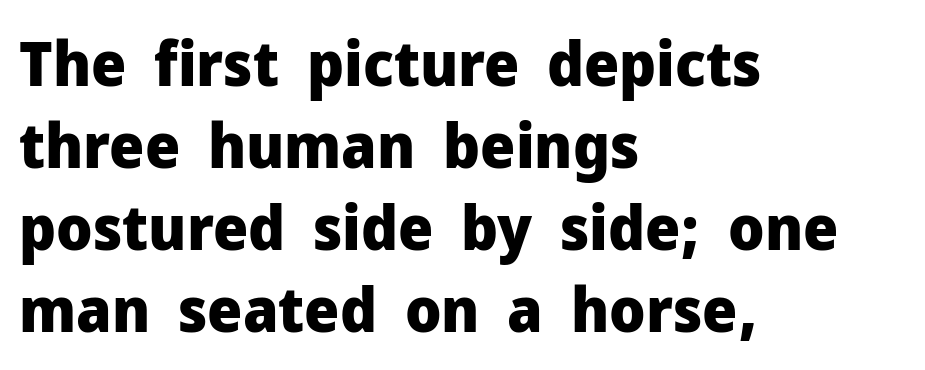
{"serif": "no", "italic": "no", "bold": "yes", "weight": "heavy", "width": "normal", "stroke_contrast": "low", "x_height": "medium", "monospaced": "no", "underline": "no", "align": "left", "line_spacing": "normal", "line_spacing_ratio": 1.32, "letter_spacing": "normal", "letter_spacing_em": 0.0, "glyph_px": 62}
